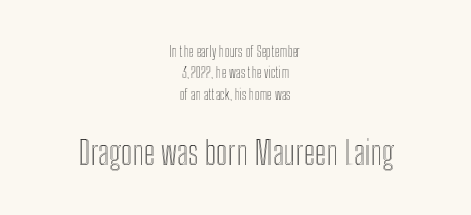
The second block has been scaled up relative to the first. Horizontally, the lines are justified to the midpoint only. No word sits above an underline. These lines were composed using upright roman letters. Vertical spacing — default. Think of a printed novel: that variable character pitch is what you see here.
